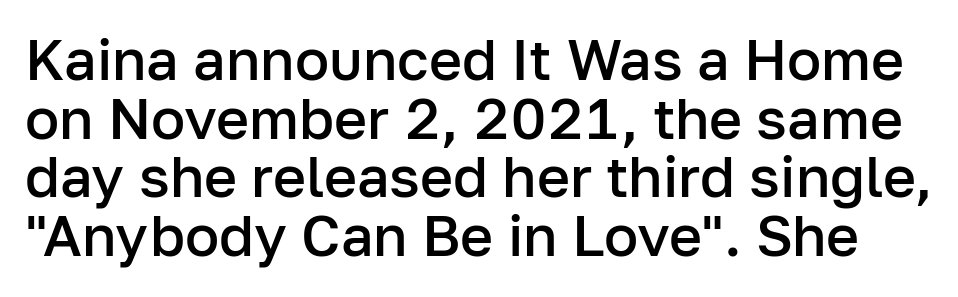
Q: Is the text bold? A: Semi-bold.
Q: Is the text italic (slanted)? A: No, it is upright.
Q: Is the typeface a serif or a sans-serif typeface? A: Sans-serif.
Q: Is the text underlined? A: No.
Q: Is the spacing between letters normal or unusually wide? A: Normal.
Q: Is the spacing between lines tight, normal or loose? A: Tight.
Q: Width (condensed, normal, or wide)? A: Normal.
Q: Stroke contrast? A: Low.
Q: x-height? A: Medium.
Q: Monospaced? A: No.
